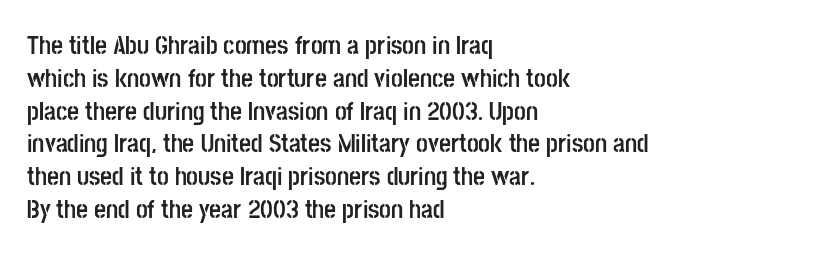
{"italic": "no", "bold": "yes", "underline": "no", "align": "left", "line_spacing": "normal", "line_spacing_ratio": 1.26, "letter_spacing": "normal", "letter_spacing_em": 0.0, "glyph_px": 26}
